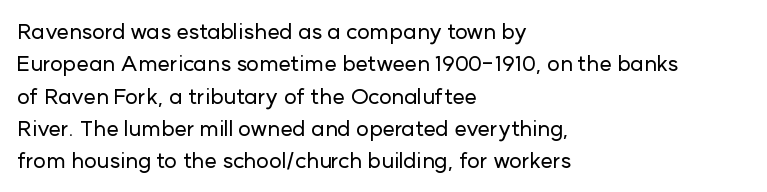
Q: Is the text italic (slanted)? A: No, it is upright.
Q: Is the text underlined? A: No.
Q: How is the paragraph aligned? A: Left-aligned.
Q: Is the spacing between letters normal or unusually wide? A: Normal.
Q: Is the spacing between lines tight, normal or loose? A: Normal.
